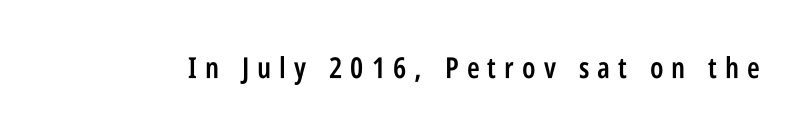
The rendering uses natural spacing where letterforms have individual widths. A somewhat darkened texture: the type is semibold rather than bold. The rendering shows plain stroke endings on the letterforms — a sans-serif design. Does extra space separate the letters? Yes, quite a lot of it. Nobody drew a line under any word here.
